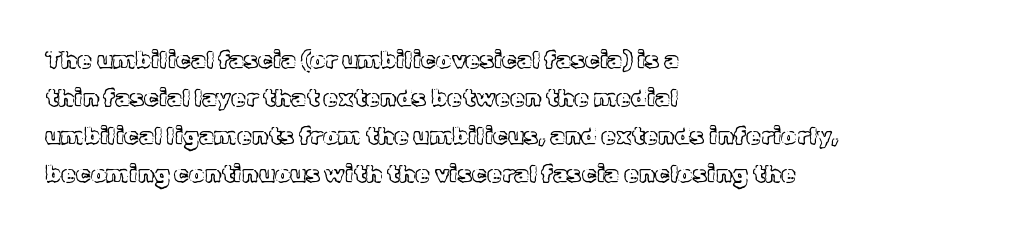
Q: Is the text italic (slanted)? A: No, it is upright.
Q: Is the text underlined? A: No.
Q: How is the paragraph aligned? A: Left-aligned.
Q: Is the spacing between letters normal or unusually wide? A: Normal.
Q: Is the spacing between lines tight, normal or loose? A: Normal.
